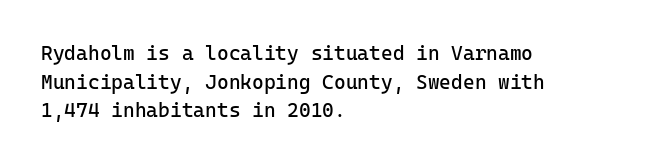
The image shows 20 px text type, upright; set left-aligned, normal line spacing (1.43x), normal letter spacing, not underlined.
